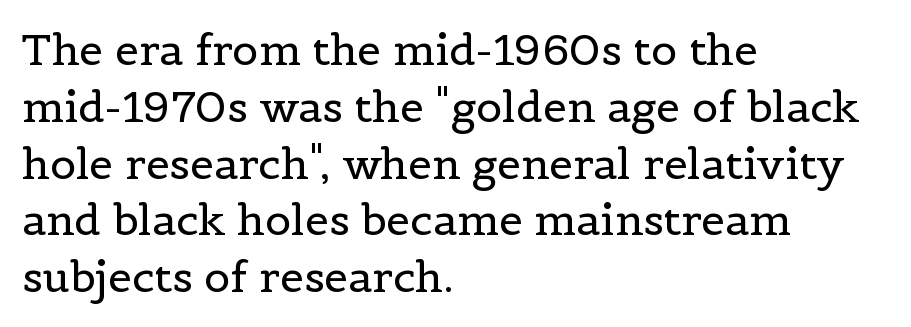
Q: Is the text bold? A: No.
Q: Is the text italic (slanted)? A: No, it is upright.
Q: Is the typeface a serif or a sans-serif typeface? A: Serif.
Q: Is the text underlined? A: No.
Q: How is the paragraph aligned? A: Left-aligned.
Q: Is the spacing between letters normal or unusually wide? A: Normal.
Q: Is the spacing between lines tight, normal or loose? A: Normal.
Q: Width (condensed, normal, or wide)? A: Normal.
Q: x-height? A: Medium.
Q: Monospaced? A: No.
